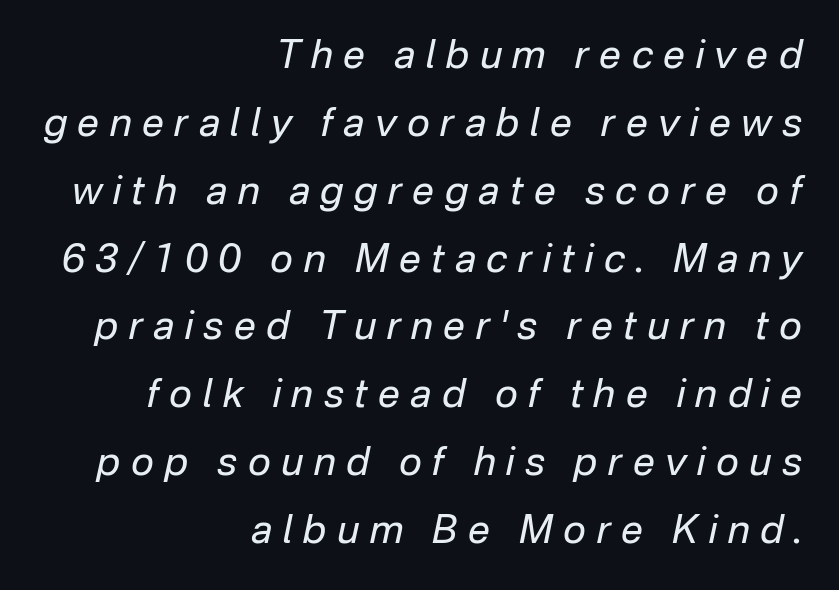
The image shows 39 px regular-weight type, italic (leaning right); set right-aligned, line spacing 1.74x, unusually wide letter spacing (+0.27 em), not underlined; low stroke contrast and a medium x-height.
